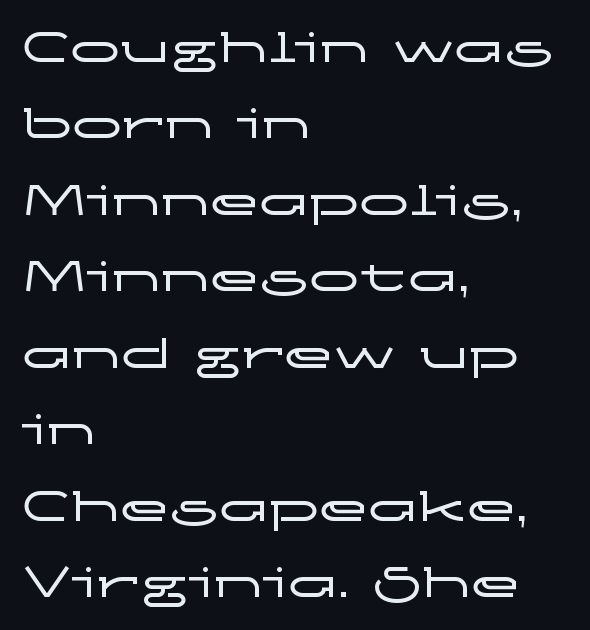
{"serif": "no", "italic": "no", "width": "wide", "stroke_contrast": "low", "x_height": "medium", "monospaced": "no", "underline": "no", "align": "left", "line_spacing": "normal", "line_spacing_ratio": 1.53, "letter_spacing": "normal", "letter_spacing_em": 0.0, "glyph_px": 50}
